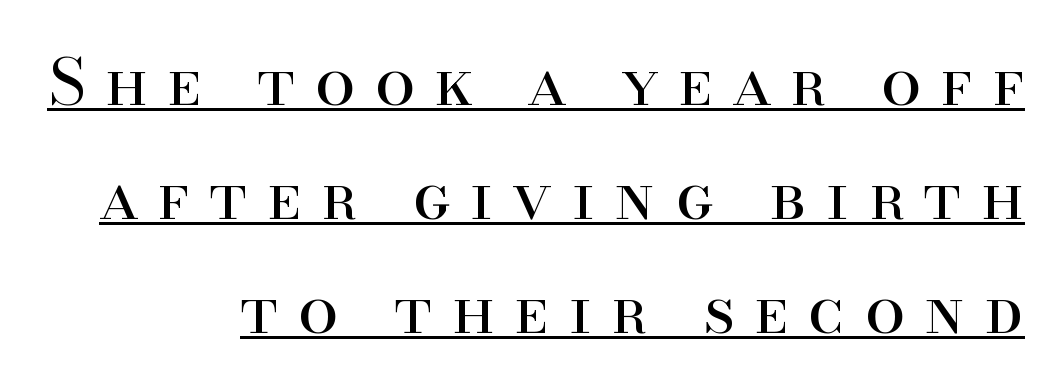
{"serif": "yes", "italic": "no", "bold": "no", "weight": "regular", "width": "normal", "stroke_contrast": "high", "x_height": "small", "monospaced": "no", "underline": "yes", "align": "right", "line_spacing_ratio": 1.78, "letter_spacing": "wide", "letter_spacing_em": 0.31, "glyph_px": 64}
